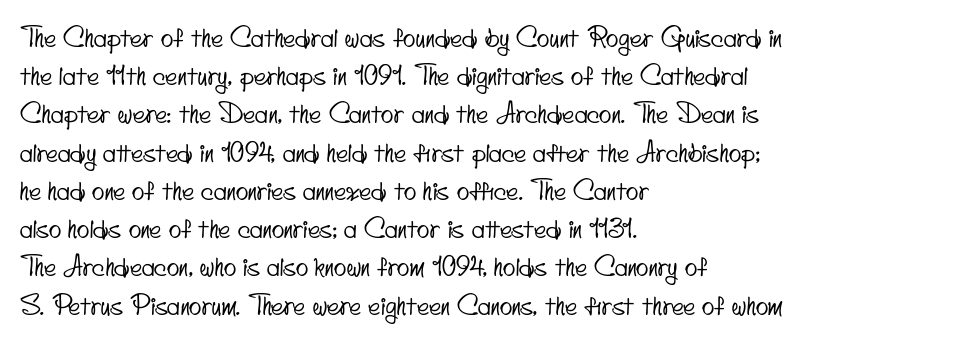
Q: Is the text underlined? A: No.
Q: How is the paragraph aligned? A: Left-aligned.
Q: Is the spacing between letters normal or unusually wide? A: Normal.
Q: Is the spacing between lines tight, normal or loose? A: Normal.
